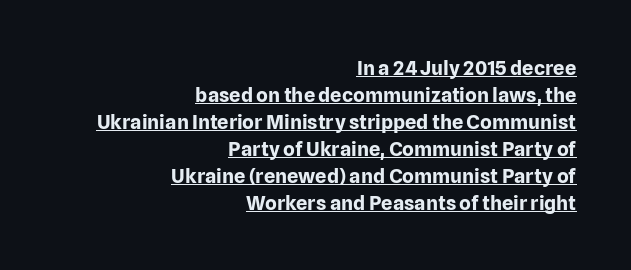
The image shows 20 px bold type, upright; set right-aligned, normal line spacing (1.35x), normal letter spacing, underlined.
